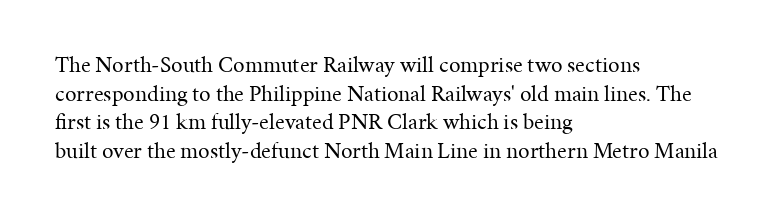
Q: Is the text bold? A: No.
Q: Is the text italic (slanted)? A: No, it is upright.
Q: Is the text underlined? A: No.
Q: How is the paragraph aligned? A: Left-aligned.
Q: Is the spacing between letters normal or unusually wide? A: Normal.
Q: Is the spacing between lines tight, normal or loose? A: Normal.
